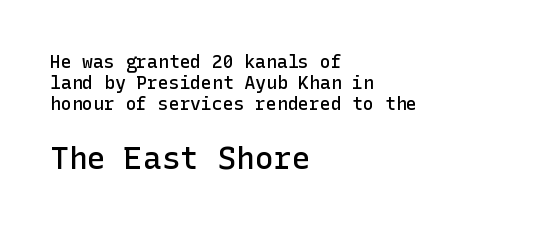
The image shows 31 px semibold sans-serif type, upright; set left-aligned, line spacing 1.18x, normal letter spacing, not underlined; the second (bottom) block is 1.72x larger; low stroke contrast and a medium x-height.
